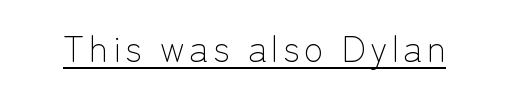
On a weight scale, this lands at 450 or below. Italic? Not at all — the glyphs are vertical. You can tell from the bare stems that sans-serif type was used. Here the designer chose a conventional face with non-uniform glyph widths. Compared with undecorated copy, this sample adds a rule below the words.
